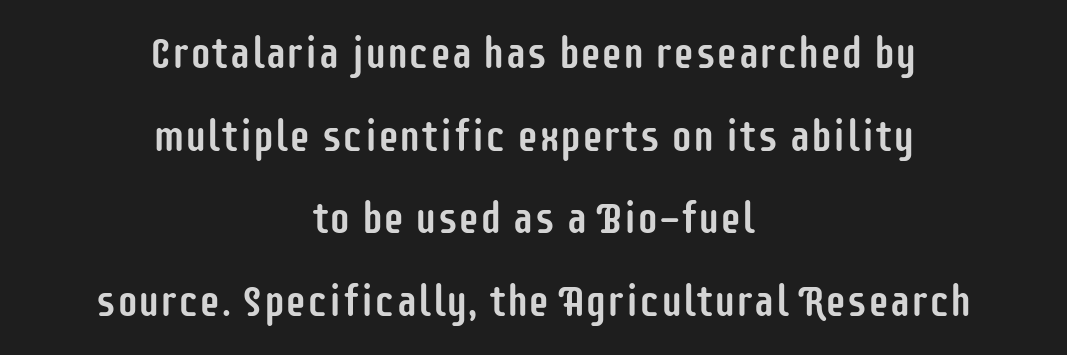
{"serif": "no", "italic": "no", "width": "condensed", "stroke_contrast": "low", "x_height": "large", "monospaced": "no", "underline": "no", "align": "center", "line_spacing": "loose", "line_spacing_ratio": 1.92, "letter_spacing": "normal", "letter_spacing_em": 0.0, "glyph_px": 43}
